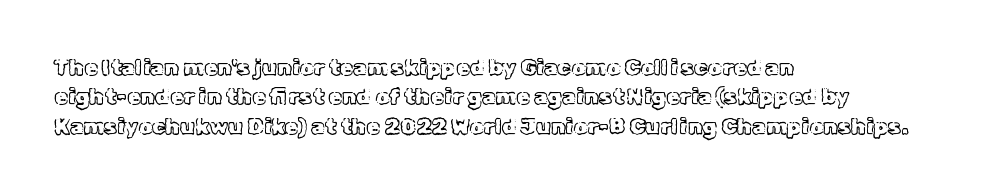
The image shows 22 px text type, upright; set left-aligned, normal line spacing (1.33x), normal letter spacing, not underlined.
